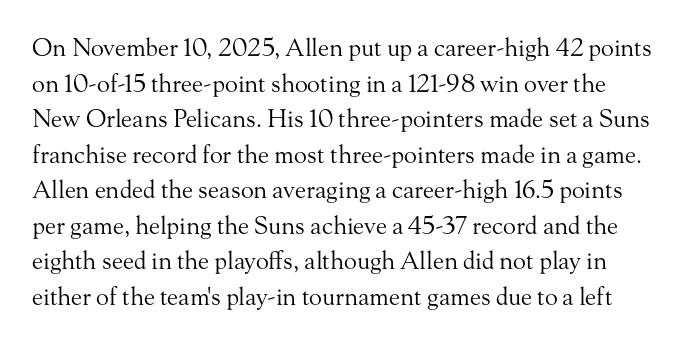
Q: Is the text bold? A: No.
Q: Is the text italic (slanted)? A: No, it is upright.
Q: Is the text underlined? A: No.
Q: Is the spacing between letters normal or unusually wide? A: Normal.
Q: Is the spacing between lines tight, normal or loose? A: Normal.
